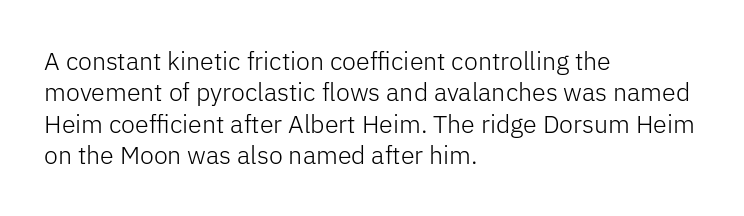
{"italic": "no", "bold": "no", "underline": "no", "align": "left", "line_spacing": "normal", "line_spacing_ratio": 1.26, "letter_spacing": "normal", "letter_spacing_em": 0.0, "glyph_px": 25}
